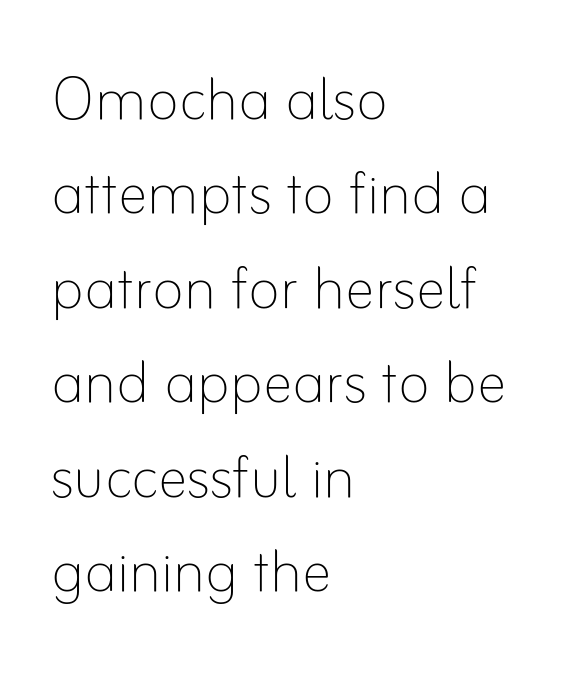
Q: Is the text bold? A: No.
Q: Is the text italic (slanted)? A: No, it is upright.
Q: Is the text underlined? A: No.
Q: How is the paragraph aligned? A: Left-aligned.
Q: Is the spacing between letters normal or unusually wide? A: Normal.
Q: Is the spacing between lines tight, normal or loose? A: Normal.
Q: Width (condensed, normal, or wide)? A: Normal.
Q: Stroke contrast? A: Low.
Q: x-height? A: Small.
Q: Monospaced? A: No.
